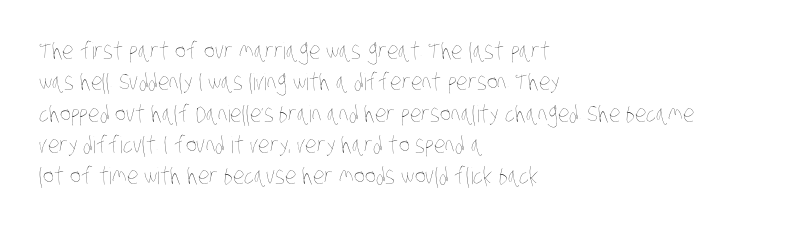
The image shows 23 px text type; set left-aligned, normal line spacing (1.36x), normal letter spacing, not underlined.
